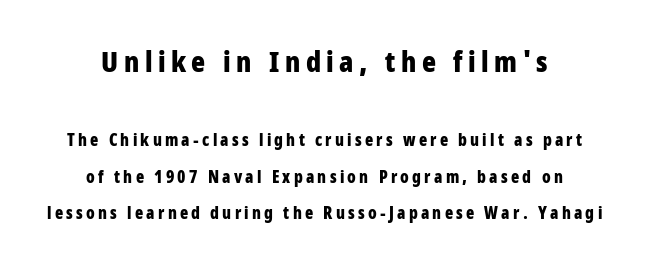
Q: Is the text bold? A: Yes.
Q: Is the text italic (slanted)? A: No, it is upright.
Q: Is the typeface a serif or a sans-serif typeface? A: Sans-serif.
Q: Is the text underlined? A: No.
Q: Is the spacing between lines tight, normal or loose? A: Loose.
Q: Which block of text is set in a larger size, the first (top) or the second (bottom)? A: The first (top) one.
Q: Width (condensed, normal, or wide)? A: Condensed.
Q: Stroke contrast? A: Low.
Q: x-height? A: Medium.
Q: Monospaced? A: No.
